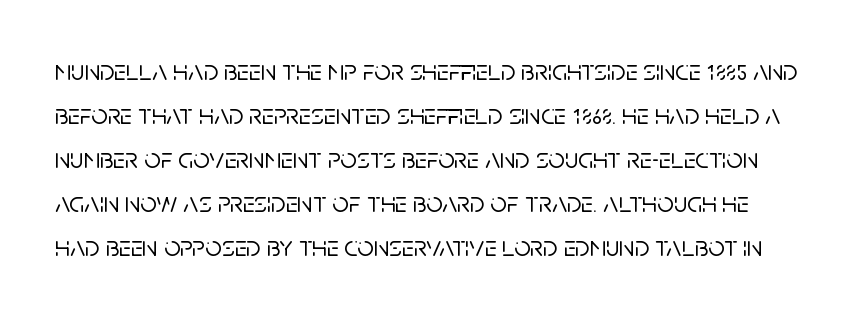
The image shows 29 px sans-serif type, upright; set normal line spacing (1.52x), normal letter spacing, not underlined; low stroke contrast and a large x-height.
